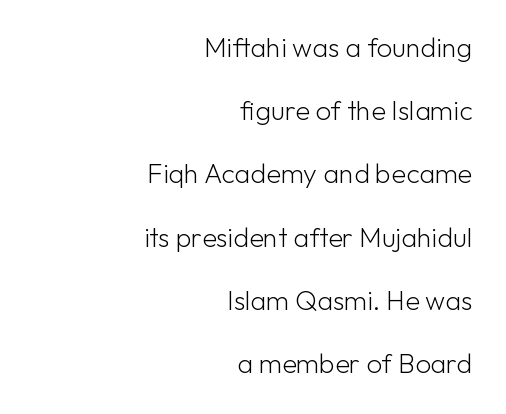
The image shows 27 px text type, upright; set right-aligned, loose line spacing (2.34x), normal letter spacing, not underlined.
